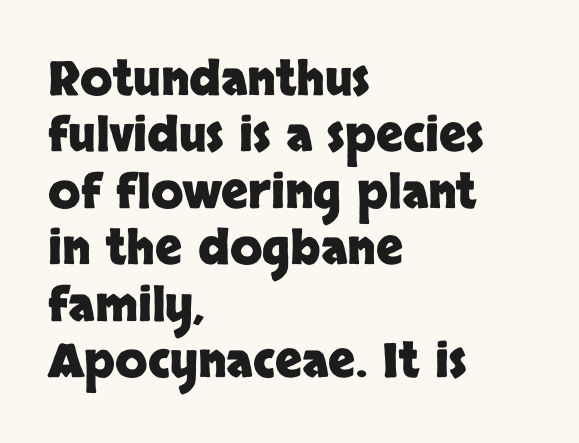
Q: Is the text bold? A: Yes.
Q: Is the text italic (slanted)? A: No, it is upright.
Q: Is the typeface a serif or a sans-serif typeface? A: Sans-serif.
Q: Is the text underlined? A: No.
Q: How is the paragraph aligned? A: Left-aligned.
Q: Is the spacing between letters normal or unusually wide? A: Normal.
Q: Width (condensed, normal, or wide)? A: Normal.
Q: Stroke contrast? A: Low.
Q: x-height? A: Large.
Q: Monospaced? A: No.
